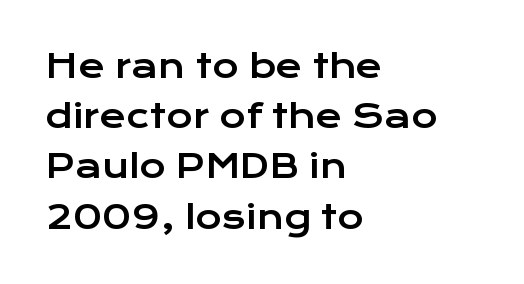
{"serif": "no", "italic": "no", "width": "wide", "stroke_contrast": "low", "x_height": "medium", "monospaced": "no", "underline": "no", "align": "left", "line_spacing": "normal", "line_spacing_ratio": 1.57, "letter_spacing": "normal", "letter_spacing_em": 0.0, "glyph_px": 32}
